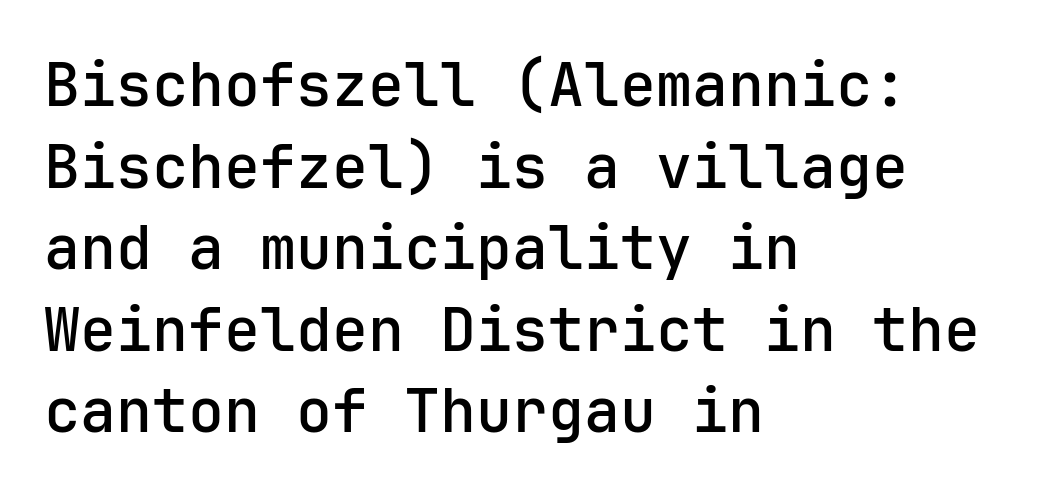
Leading matches the norm, producing a regular column. This sample uses plain, unmodified letter spacing. This is the regular roman posture of the typeface. Serif or sans? Sans — the stroke terminals are bare. A clean baseline with only descenders dipping below it.
